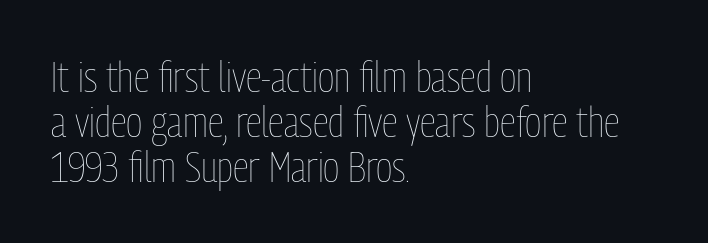
The image shows 42 px thin, condensed type, upright; set left-aligned, tight line spacing (1.07x), normal letter spacing, not underlined; low stroke contrast and a medium x-height.
